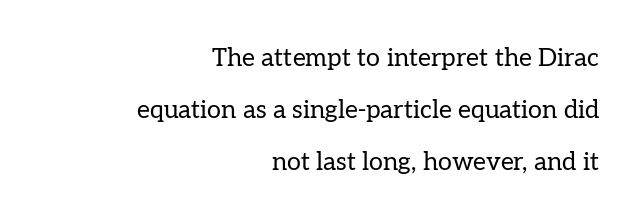
Q: Is the text bold? A: No.
Q: Is the text italic (slanted)? A: No, it is upright.
Q: Is the text underlined? A: No.
Q: How is the paragraph aligned? A: Right-aligned.
Q: Is the spacing between letters normal or unusually wide? A: Normal.
Q: Is the spacing between lines tight, normal or loose? A: Loose.
